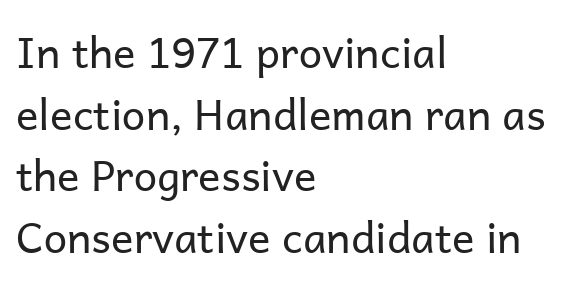
The image shows 42 px regular-weight sans-serif type, upright; set left-aligned, normal line spacing (1.47x), normal letter spacing, not underlined; low stroke contrast and a medium x-height.
